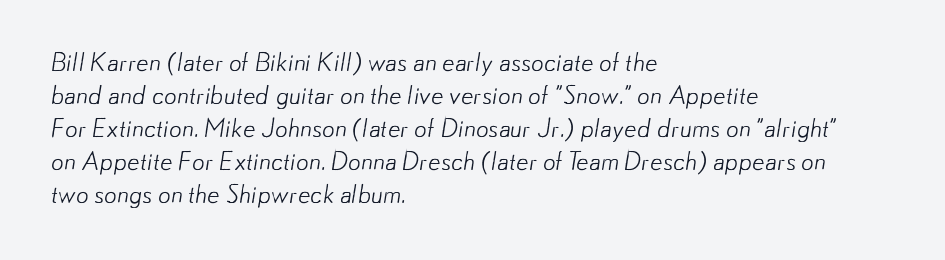
{"bold": "no", "underline": "no", "align": "left", "line_spacing": "normal", "line_spacing_ratio": 1.32, "letter_spacing": "normal", "letter_spacing_em": 0.0, "glyph_px": 25}
